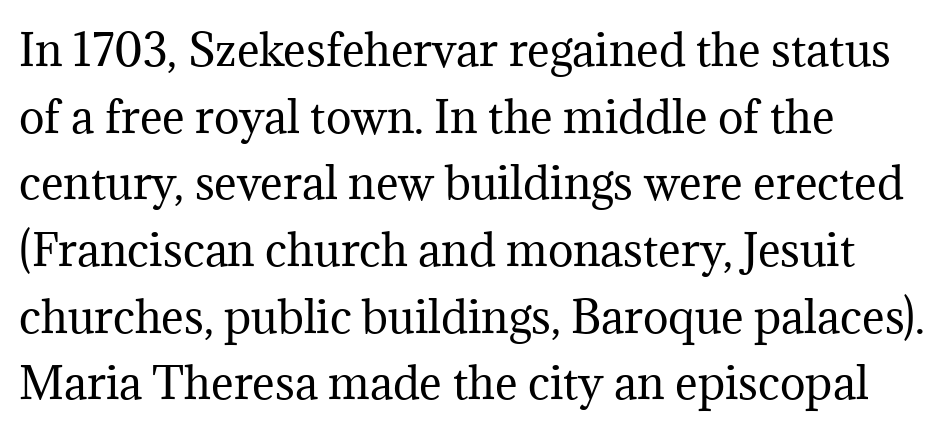
Here the glyphs are tracked normally, forming tight word shapes. The rendering shows small feet on the letterforms — a serif design. The font sits on the lighter half of the weight spectrum, regular included. The rendering uses natural spacing where letterforms have individual widths. This is roman type, the default non-slanted kind. Which margin do the lines hug? The left one — the right edge is uneven.
